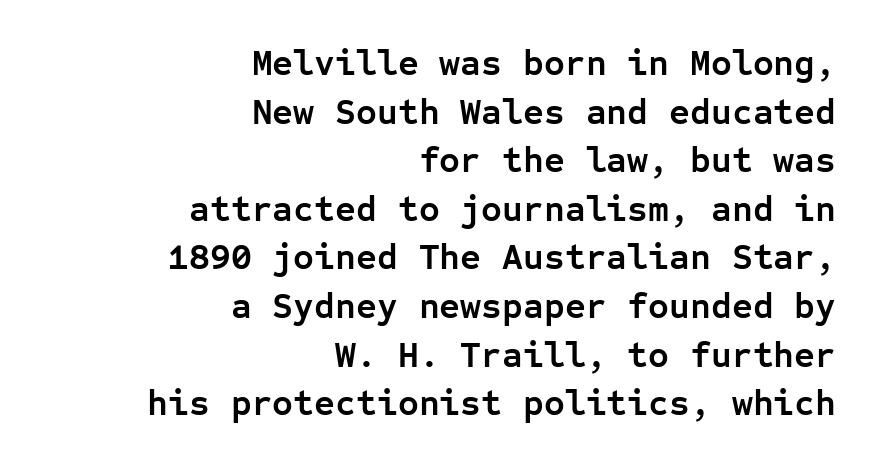
Q: Is the text bold? A: Yes.
Q: Is the text italic (slanted)? A: No, it is upright.
Q: Is the typeface a serif or a sans-serif typeface? A: Sans-serif.
Q: Is the text underlined? A: No.
Q: How is the paragraph aligned? A: Right-aligned.
Q: Is the spacing between letters normal or unusually wide? A: Normal.
Q: Is the spacing between lines tight, normal or loose? A: Normal.
Q: Width (condensed, normal, or wide)? A: Normal.
Q: Stroke contrast? A: Low.
Q: x-height? A: Medium.
Q: Monospaced? A: Yes.
